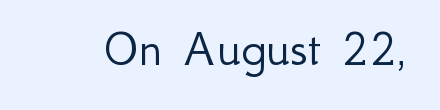
{"serif": "no", "italic": "no", "bold": "no", "weight": "light", "width": "normal", "stroke_contrast": "low", "x_height": "small", "monospaced": "no", "underline": "no", "letter_spacing": "normal", "letter_spacing_em": 0.0, "glyph_px": 52}
